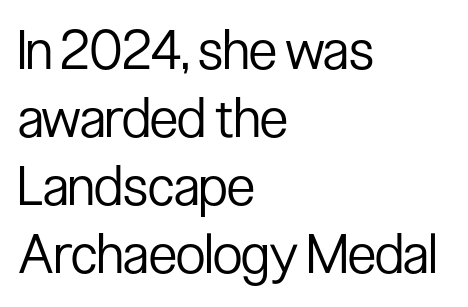
{"serif": "no", "italic": "no", "bold": "no", "weight": "regular", "width": "condensed", "stroke_contrast": "low", "x_height": "medium", "monospaced": "no", "underline": "no", "align": "left", "line_spacing": "normal", "line_spacing_ratio": 1.26, "letter_spacing": "normal", "letter_spacing_em": 0.0, "glyph_px": 54}
